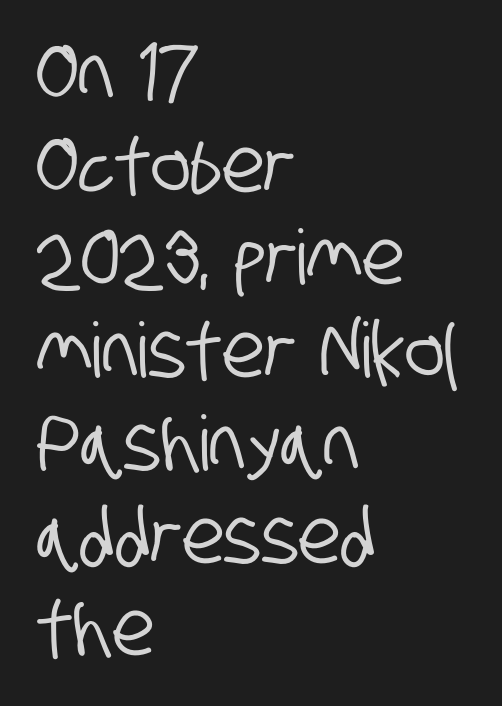
The image shows 76 px condensed sans-serif type; set left-aligned, line spacing 1.22x, normal letter spacing, not underlined; low stroke contrast and a large x-height.
